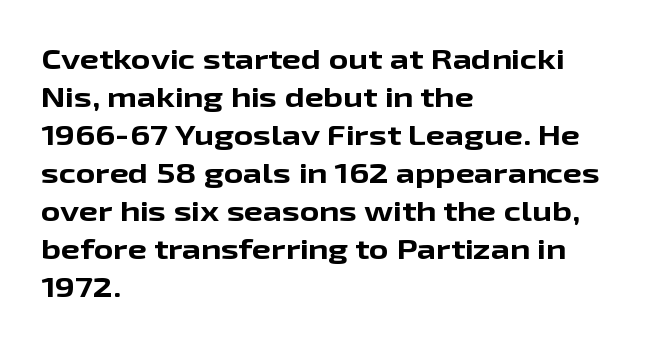
Nothing unusual about the tracking: characters are spaced as the font intends. Glance below the letters and you will spot only blank space. Designer's note — italics off, roman on. Alignment: flush left.
